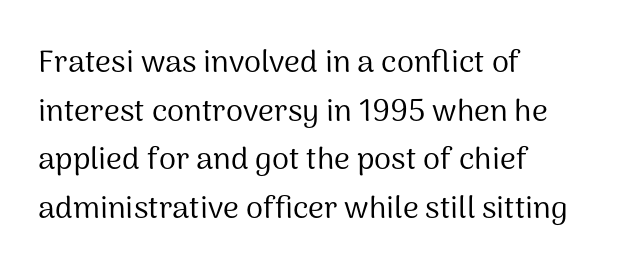
{"serif": "no", "italic": "no", "bold": "no", "weight": "regular", "width": "normal", "stroke_contrast": "medium", "x_height": "medium", "monospaced": "no", "underline": "no", "align": "left", "line_spacing": "normal", "line_spacing_ratio": 1.57, "letter_spacing": "normal", "letter_spacing_em": 0.0, "glyph_px": 31}
